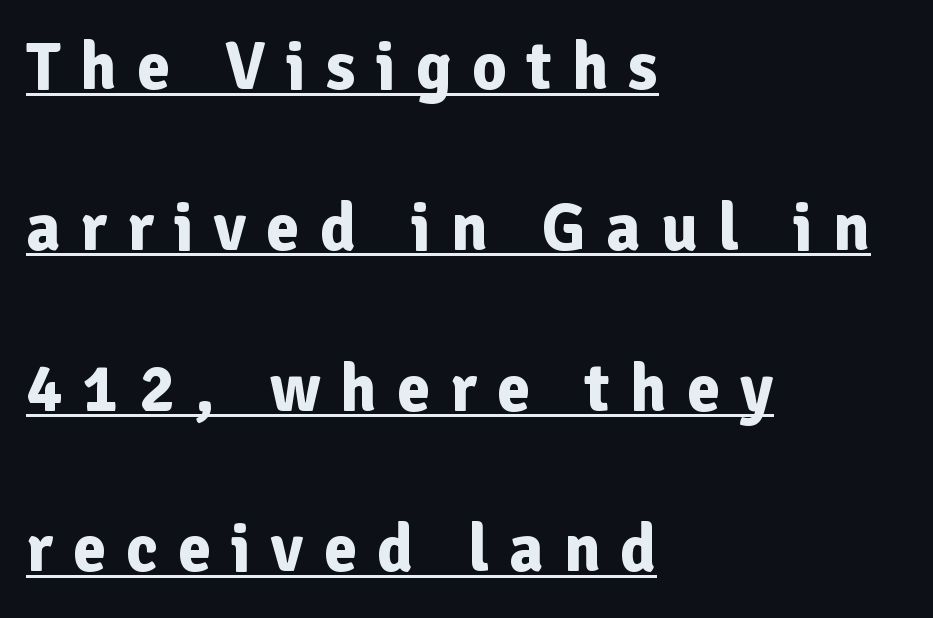
Q: Is the text bold? A: Yes.
Q: Is the text italic (slanted)? A: No, it is upright.
Q: Is the typeface a serif or a sans-serif typeface? A: Sans-serif.
Q: Is the text underlined? A: Yes.
Q: How is the paragraph aligned? A: Left-aligned.
Q: Is the spacing between letters normal or unusually wide? A: Unusually wide.
Q: Is the spacing between lines tight, normal or loose? A: Loose.
Q: Width (condensed, normal, or wide)? A: Normal.
Q: Stroke contrast? A: Low.
Q: x-height? A: Medium.
Q: Monospaced? A: No.
